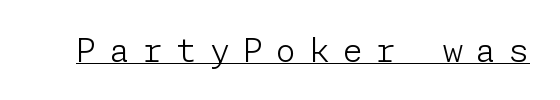
The image shows 32 px light sans-serif type, upright; set unusually wide letter spacing (+0.42 em), underlined; low stroke contrast and a medium x-height.
